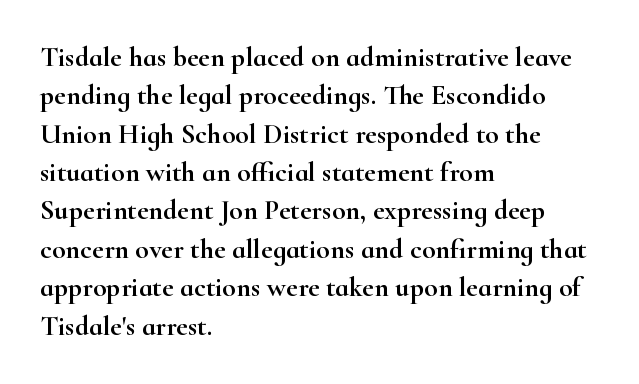
{"serif": "yes", "italic": "no", "width": "wide", "stroke_contrast": "high", "x_height": "small", "monospaced": "no", "underline": "no", "align": "left", "line_spacing": "normal", "line_spacing_ratio": 1.37, "letter_spacing": "normal", "letter_spacing_em": 0.0, "glyph_px": 28}
